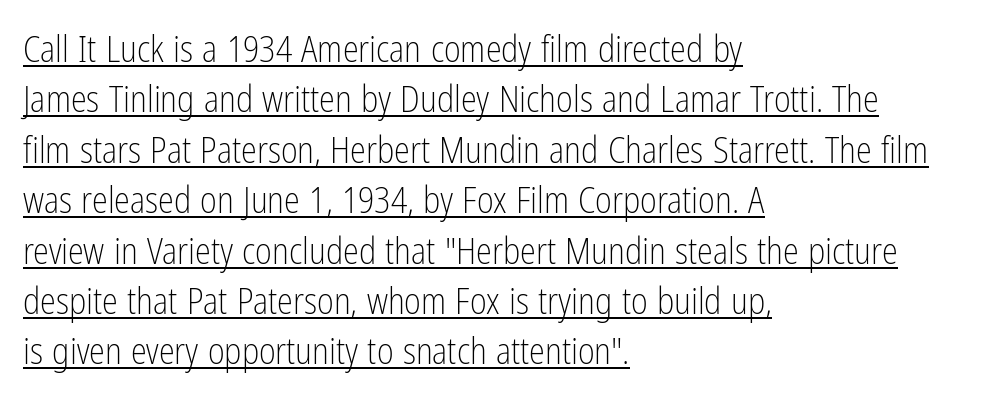
Q: Is the text bold? A: No.
Q: Is the text italic (slanted)? A: No, it is upright.
Q: Is the typeface a serif or a sans-serif typeface? A: Sans-serif.
Q: Is the text underlined? A: Yes.
Q: How is the paragraph aligned? A: Left-aligned.
Q: Is the spacing between letters normal or unusually wide? A: Normal.
Q: Is the spacing between lines tight, normal or loose? A: Normal.
Q: Width (condensed, normal, or wide)? A: Condensed.
Q: Stroke contrast? A: Low.
Q: x-height? A: Medium.
Q: Monospaced? A: No.
